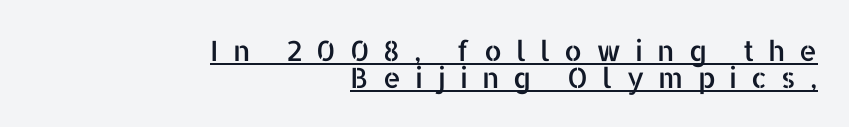
Q: Is the text italic (slanted)? A: No, it is upright.
Q: Is the typeface a serif or a sans-serif typeface? A: Sans-serif.
Q: Is the text underlined? A: Yes.
Q: How is the paragraph aligned? A: Right-aligned.
Q: Is the spacing between letters normal or unusually wide? A: Unusually wide.
Q: Is the spacing between lines tight, normal or loose? A: Tight.
Q: Width (condensed, normal, or wide)? A: Normal.
Q: Stroke contrast? A: Low.
Q: x-height? A: Medium.
Q: Monospaced? A: No.
